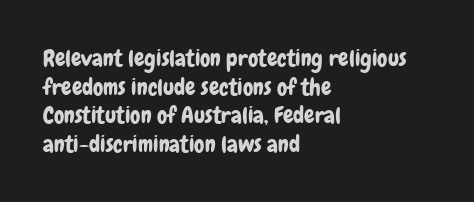
The image shows 23 px text type, upright; set left-aligned, line spacing 1.24x, normal letter spacing, not underlined.
